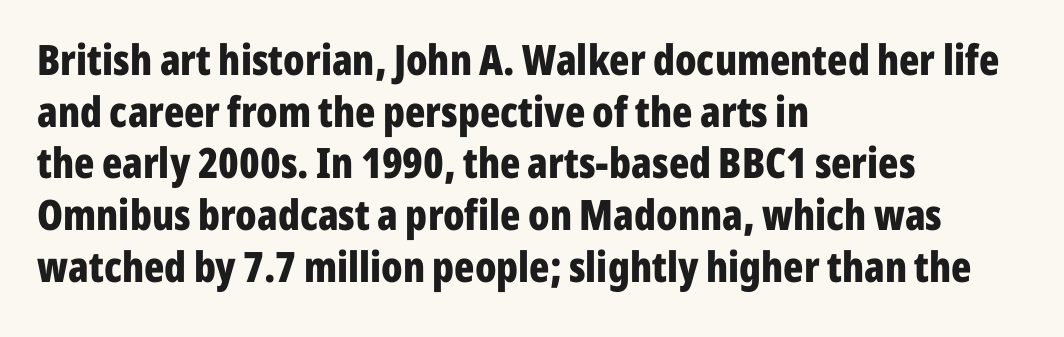
The image shows 42 px bold, condensed sans-serif type, upright; set left-aligned, line spacing 1.23x, normal letter spacing, not underlined; low stroke contrast and a medium x-height.
